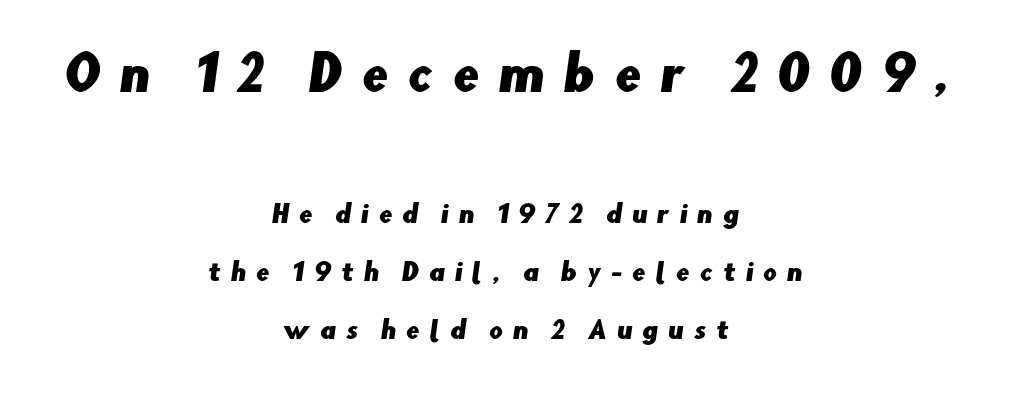
This rendering uses center alignment, leaving both contours irregular but symmetric. Proportional: the letters do not fall into vertical columns. Classification — sans serif. Here the glyphs are tracked loosely, breaking word shapes into spaced letters. The gap between lines stays unmarked.
